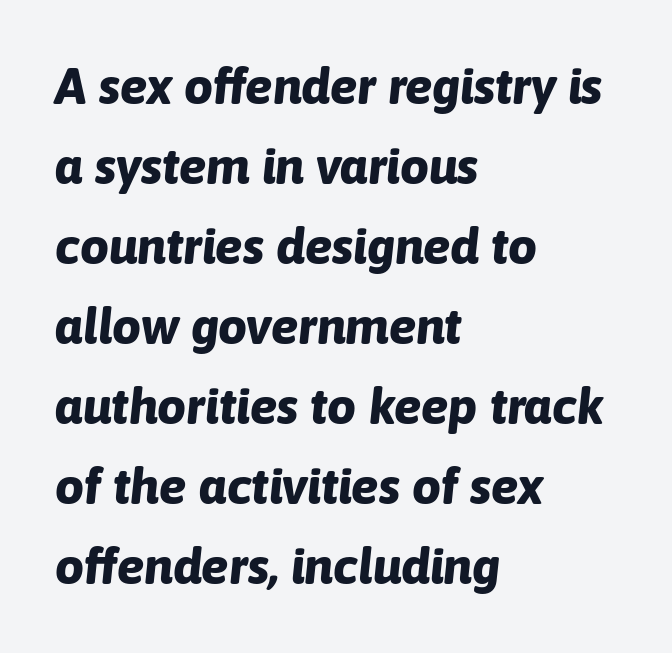
{"italic": "yes", "lean": "right", "slant_degrees": 6, "bold": "yes", "weight": "bold", "width": "normal", "stroke_contrast": "low", "x_height": "medium", "monospaced": "no", "underline": "no", "align": "left", "line_spacing": "normal", "line_spacing_ratio": 1.57, "letter_spacing": "normal", "letter_spacing_em": 0.0, "glyph_px": 51}
